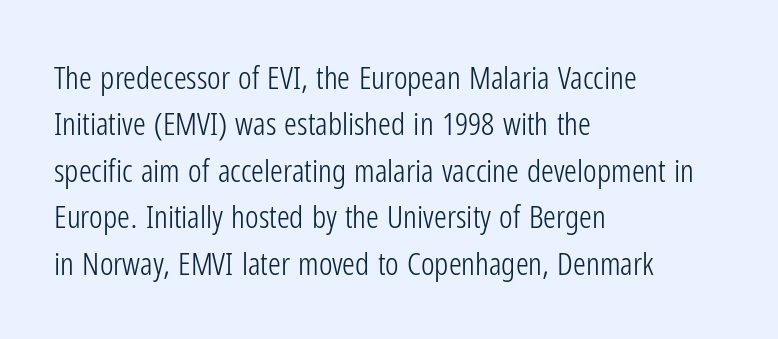
The image shows 32 px light, condensed sans-serif type, upright; set left-aligned, normal line spacing (1.45x), normal letter spacing, not underlined; low stroke contrast and a medium x-height.
